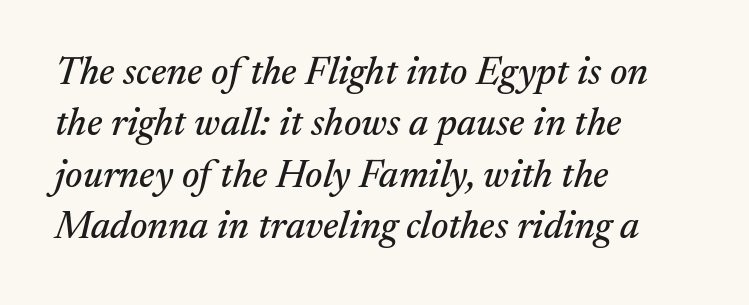
The image shows 39 px serif type, italic (leaning right); set left-aligned, normal line spacing (1.32x), normal letter spacing, not underlined; medium stroke contrast and a medium x-height.
